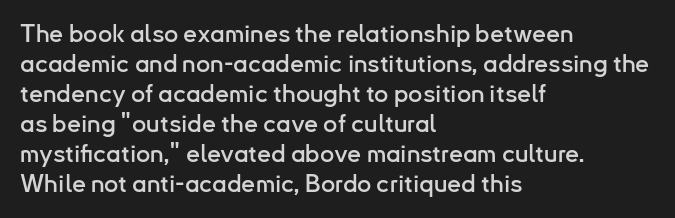
{"italic": "no", "underline": "no", "align": "left", "line_spacing_ratio": 1.2, "letter_spacing": "normal", "letter_spacing_em": 0.0, "glyph_px": 25}
